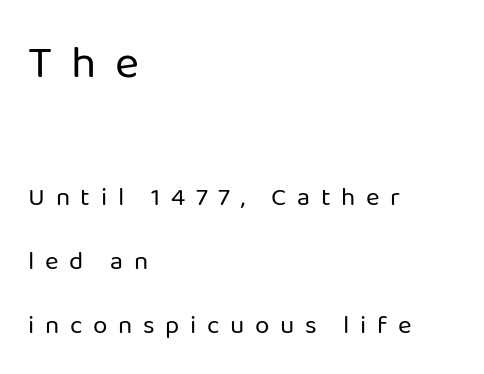
Q: Is the text bold? A: No.
Q: Is the text italic (slanted)? A: No, it is upright.
Q: Is the typeface a serif or a sans-serif typeface? A: Sans-serif.
Q: Is the text underlined? A: No.
Q: How is the paragraph aligned? A: Left-aligned.
Q: Is the spacing between letters normal or unusually wide? A: Unusually wide.
Q: Is the spacing between lines tight, normal or loose? A: Loose.
Q: Which block of text is set in a larger size, the first (top) or the second (bottom)? A: The first (top) one.
Q: Width (condensed, normal, or wide)? A: Normal.
Q: Stroke contrast? A: Low.
Q: x-height? A: Medium.
Q: Monospaced? A: No.
